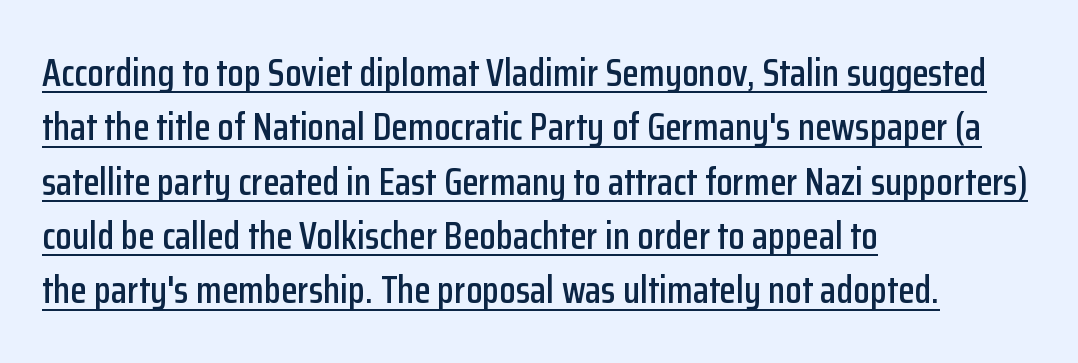
The image shows 38 px condensed sans-serif type, upright; set left-aligned, normal line spacing (1.43x), normal letter spacing, underlined; low stroke contrast and a medium x-height.
